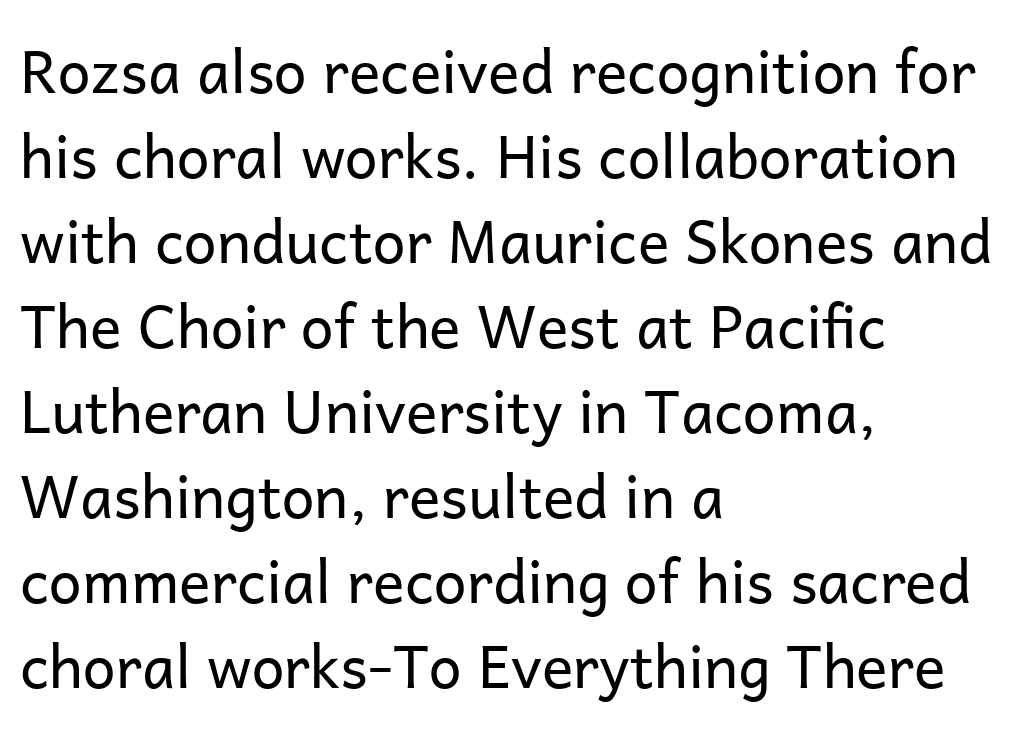
{"serif": "no", "italic": "no", "bold": "no", "weight": "regular", "width": "normal", "stroke_contrast": "low", "x_height": "medium", "monospaced": "no", "underline": "no", "align": "left", "line_spacing": "normal", "line_spacing_ratio": 1.44, "letter_spacing": "normal", "letter_spacing_em": 0.0, "glyph_px": 59}
